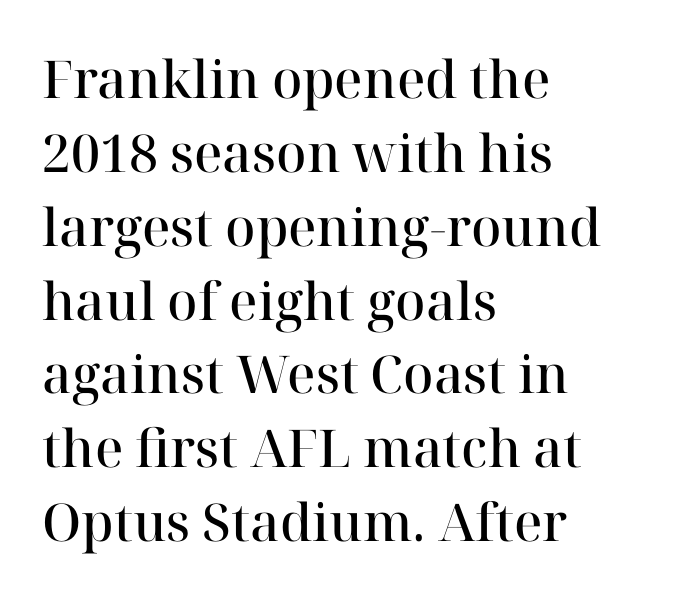
Q: Is the text bold? A: Semi-bold.
Q: Is the text italic (slanted)? A: No, it is upright.
Q: Is the typeface a serif or a sans-serif typeface? A: Serif.
Q: Is the text underlined? A: No.
Q: How is the paragraph aligned? A: Left-aligned.
Q: Is the spacing between letters normal or unusually wide? A: Normal.
Q: Is the spacing between lines tight, normal or loose? A: Normal.
Q: Width (condensed, normal, or wide)? A: Normal.
Q: Stroke contrast? A: High.
Q: x-height? A: Medium.
Q: Monospaced? A: No.
